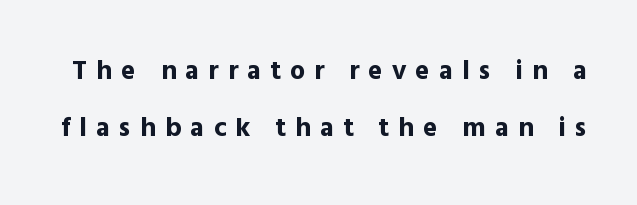
Between one letter and the next there's a generous, obvious gap. You can tell it's not italic because the verticals are truly vertical. The area under the type is left untouched. Its strokes are broad and dark, the hallmark of bold type.
